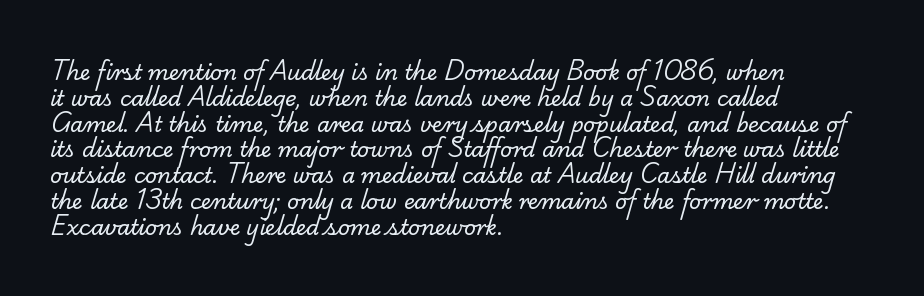
The foot of each line stays bare and open. The characters are drawn with everyday or finer stroke widths. Letter spacing: default. Line beginnings align vertically; line endings do not.
